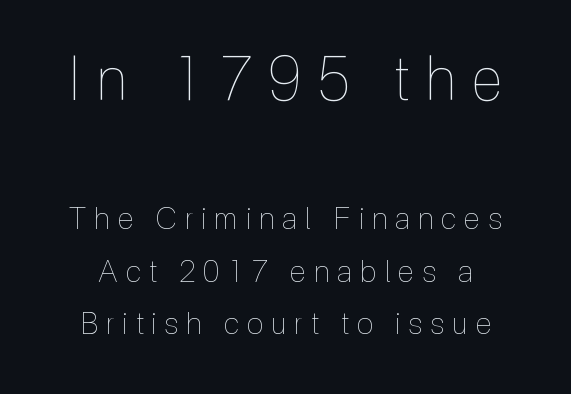
The image shows 60 px thin, condensed type, upright; set line spacing 1.74x, unusually wide letter spacing (+0.27 em), not underlined; the first (top) block is 2.0x larger; a medium x-height.
